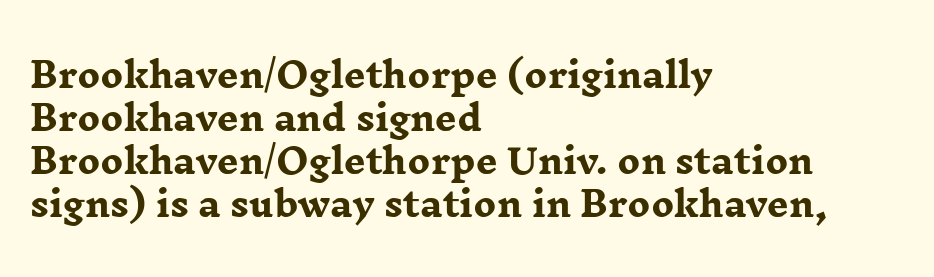
{"serif": "yes", "italic": "no", "bold": "yes", "weight": "heavy", "width": "wide", "stroke_contrast": "low", "x_height": "medium", "monospaced": "no", "underline": "no", "align": "left", "line_spacing": "normal", "line_spacing_ratio": 1.26, "letter_spacing": "normal", "letter_spacing_em": 0.0, "glyph_px": 34}
